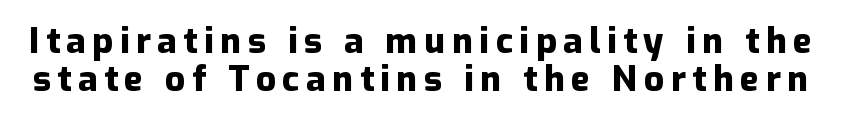
{"serif": "no", "italic": "no", "bold": "yes", "weight": "heavy", "width": "normal", "stroke_contrast": "low", "x_height": "medium", "monospaced": "no", "underline": "no", "line_spacing": "tight", "line_spacing_ratio": 1.09, "glyph_px": 35}
